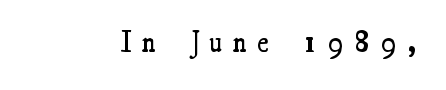
{"serif": "yes", "italic": "no", "bold": "semi", "weight": "semibold", "width": "condensed", "stroke_contrast": "medium", "x_height": "small", "monospaced": "no", "underline": "no", "letter_spacing": "wide", "letter_spacing_em": 0.36, "glyph_px": 29}
